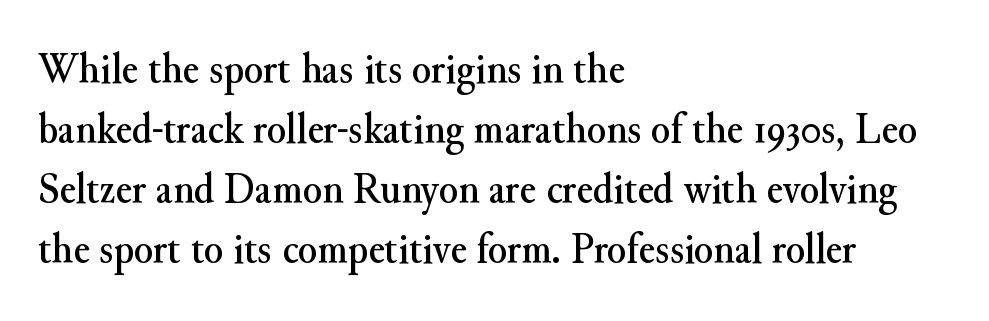
Nobody drew a line under any word here. This sample has the flowing, uneven cadence of proportional lettering. Little horizontal feet cap the strokes, marking this as serif type. Each line starts at the same left margin while the right side varies.
